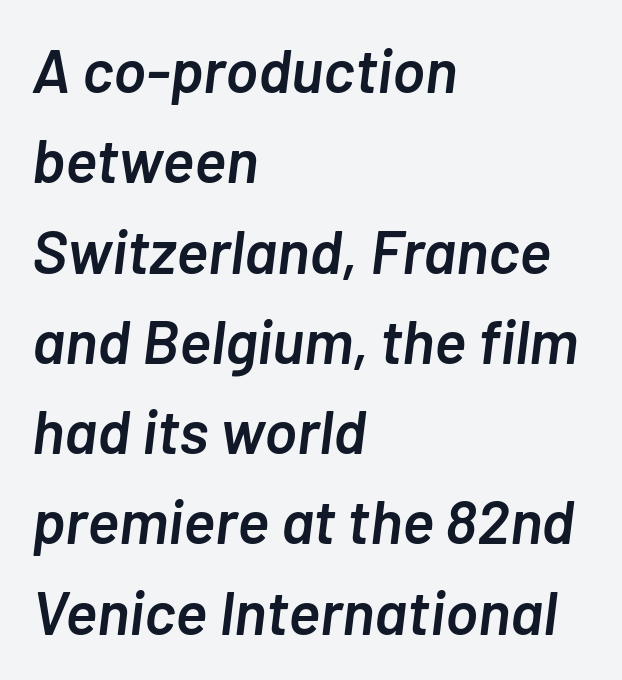
The image shows 61 px semibold type, italic (leaning right); set left-aligned, normal line spacing (1.48x), normal letter spacing, not underlined; low stroke contrast and a medium x-height.
